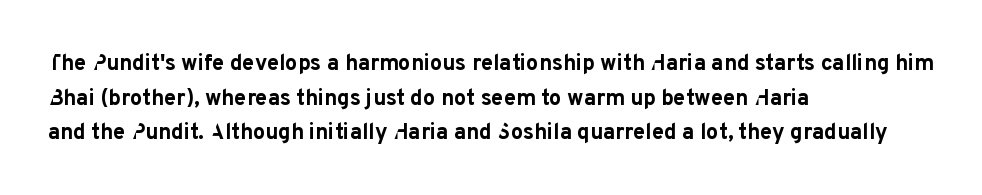
The image shows 22 px bold type, upright; set left-aligned, normal line spacing (1.57x), normal letter spacing, not underlined.
